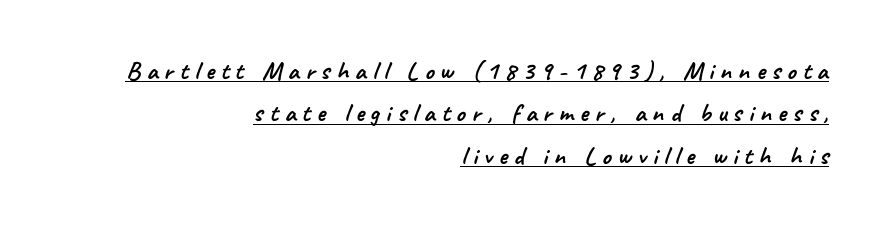
The rendering uses the underline text-decoration. The setting favours the right margin, as signatures and pull-quotes sometimes do. Is the letter spacing exaggerated? Yes — the characters are pushed far apart. The rows are spaced the way most documents space them.
